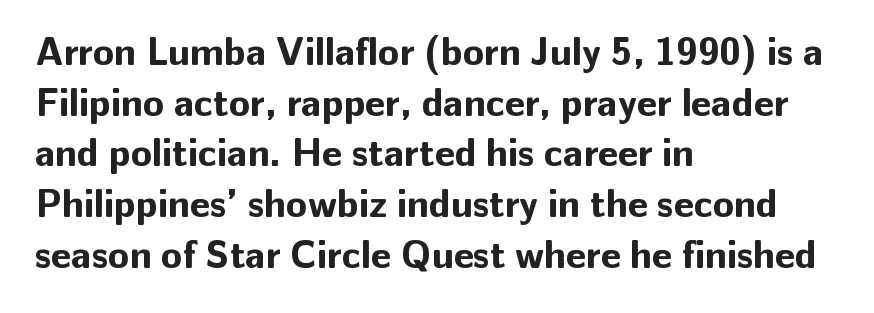
{"serif": "no", "italic": "no", "bold": "yes", "weight": "bold", "width": "normal", "stroke_contrast": "low", "x_height": "medium", "monospaced": "no", "underline": "no", "align": "left", "line_spacing": "normal", "line_spacing_ratio": 1.3, "letter_spacing": "normal", "letter_spacing_em": 0.0, "glyph_px": 39}
